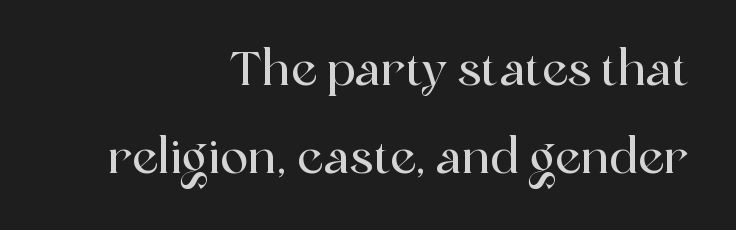
The image shows 47 px serif type, upright; set right-aligned, line spacing 1.87x, normal letter spacing, not underlined; a medium x-height.
